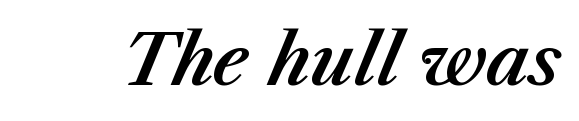
The image shows 69 px text type, italic (leaning right); set normal letter spacing, not underlined; medium stroke contrast and a medium x-height.
